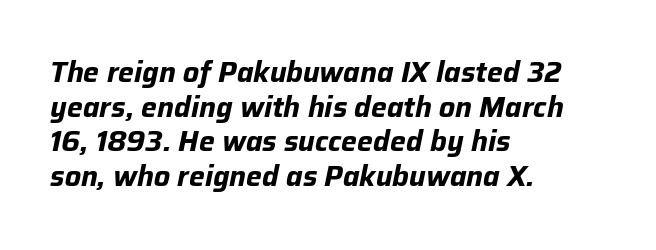
The image shows 28 px bold type, italic (leaning right); set left-aligned, line spacing 1.24x, normal letter spacing, not underlined; low stroke contrast and a medium x-height.
